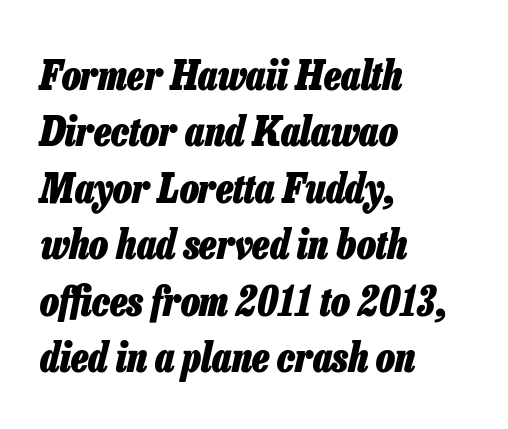
The vertical gap from one line to the next is medium. What weight is shown? A full bold with thick strokes. Tracking value appears to be zero — textbook default spacing. The letters advance in unequal steps, a hallmark of proportional type. The text carries the slant typical of an italic or oblique font. This rendering uses left alignment, leaving the right contour irregular.
